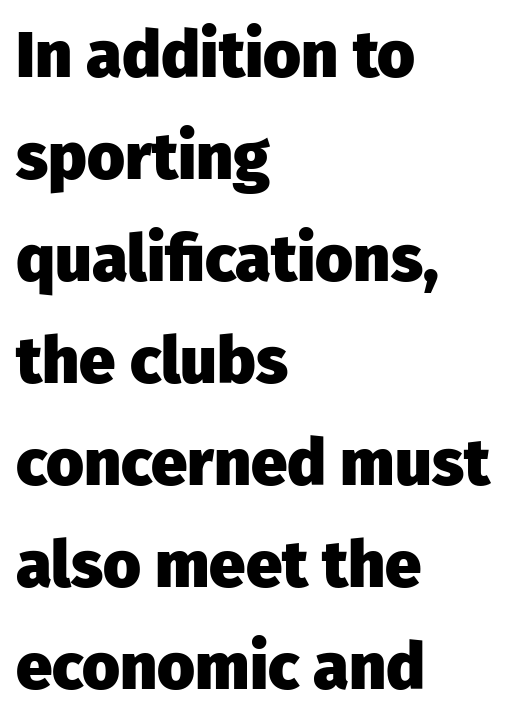
The image shows 65 px heavy sans-serif type, upright; set left-aligned, normal line spacing (1.57x), normal letter spacing, not underlined; low stroke contrast and a medium x-height.
